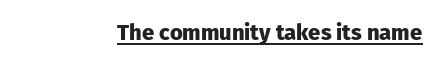
Q: Is the text bold? A: Yes.
Q: Is the text italic (slanted)? A: No, it is upright.
Q: Is the text underlined? A: Yes.
Q: Is the spacing between letters normal or unusually wide? A: Normal.
